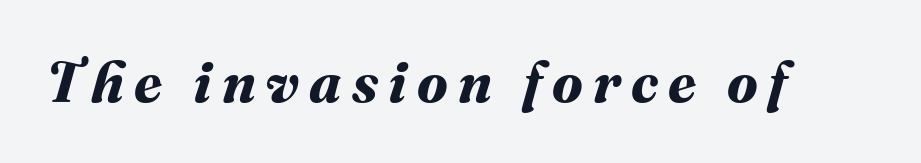
The image shows 57 px bold type; set not underlined; medium stroke contrast and a medium x-height.
